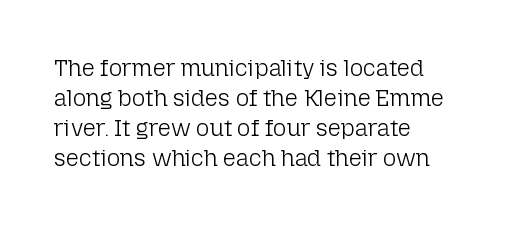
The image shows 23 px text type, upright; set left-aligned, normal line spacing (1.31x), normal letter spacing, not underlined.
